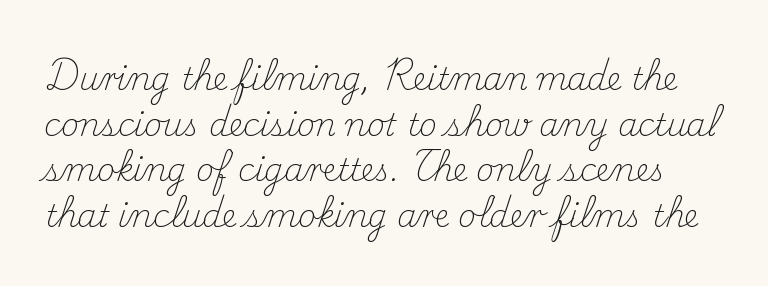
The image shows 31 px light serif type; set normal line spacing (1.47x), normal letter spacing, not underlined; medium stroke contrast and a small x-height.
